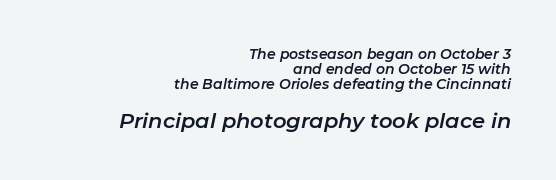
Bigger letters appear in the bottom chunk; the top chunk is reduced. This sample uses plain, unmodified letter spacing. In CSS terms this would be text-align: right. Reading down the column, the eye jumps only a short way to each next line. Plain, unruled lines of type.
